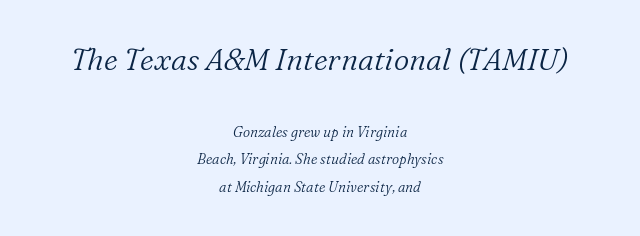
The image shows 30 px light serif type, italic (leaning right); set centered, loose line spacing (1.96x), normal letter spacing, not underlined; the first (top) block is 2.14x larger; low stroke contrast and a medium x-height.
